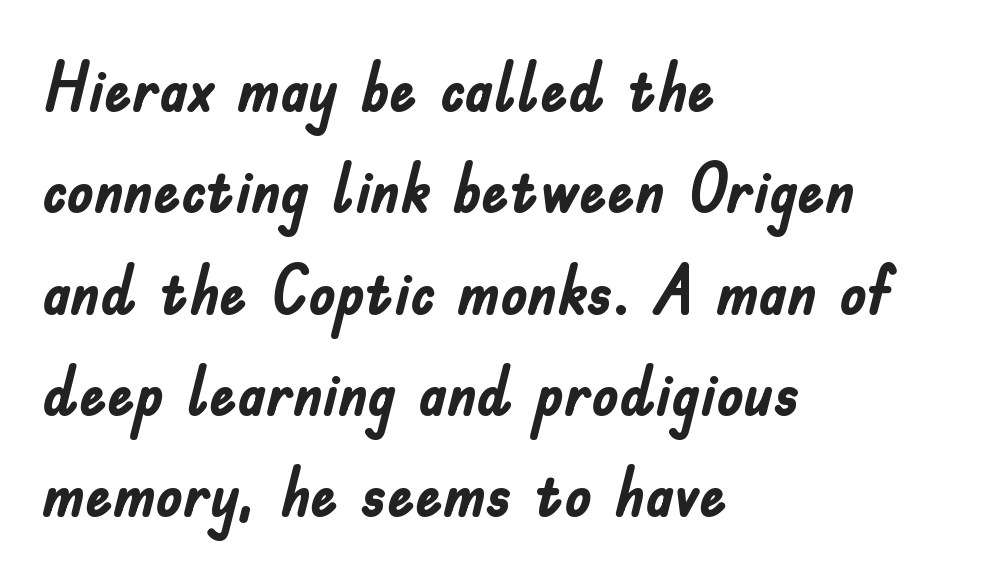
{"serif": "no", "bold": "yes", "weight": "semibold", "width": "condensed", "stroke_contrast": "low", "x_height": "small", "monospaced": "no", "underline": "no", "align": "left", "line_spacing": "normal", "line_spacing_ratio": 1.49, "letter_spacing": "normal", "letter_spacing_em": 0.0, "glyph_px": 68}
